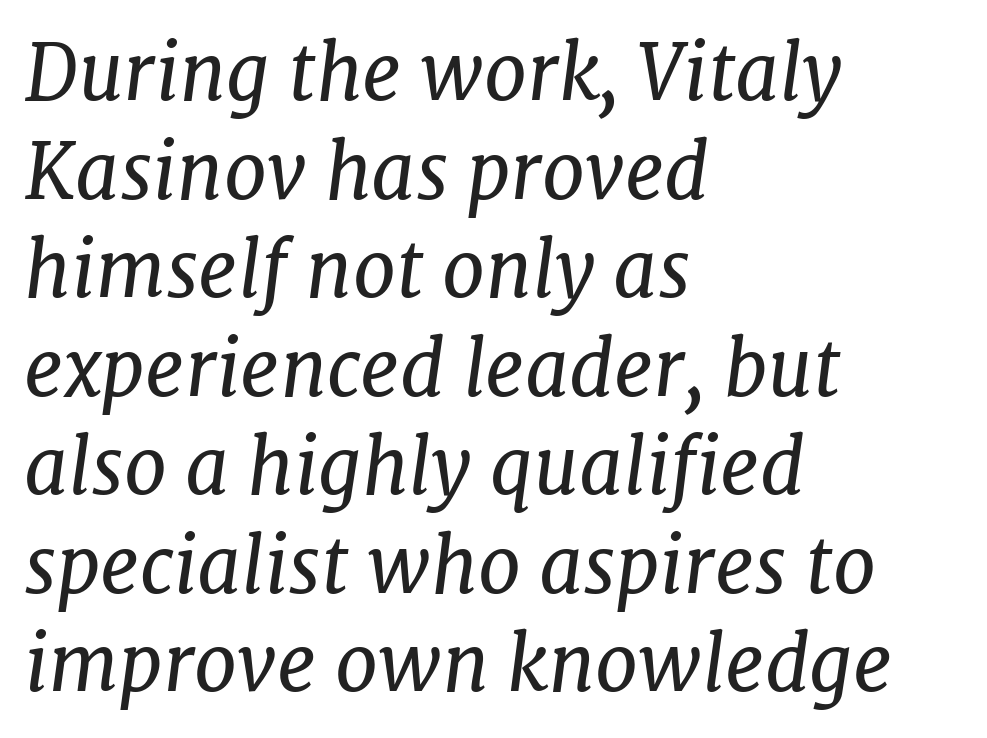
Q: Is the text bold? A: No.
Q: Is the text italic (slanted)? A: Yes, it leans right by about 7 degrees.
Q: Is the typeface a serif or a sans-serif typeface? A: Serif.
Q: Is the text underlined? A: No.
Q: How is the paragraph aligned? A: Left-aligned.
Q: Is the spacing between letters normal or unusually wide? A: Normal.
Q: Is the spacing between lines tight, normal or loose? A: Normal.
Q: Width (condensed, normal, or wide)? A: Normal.
Q: Stroke contrast? A: Low.
Q: x-height? A: Medium.
Q: Monospaced? A: No.
